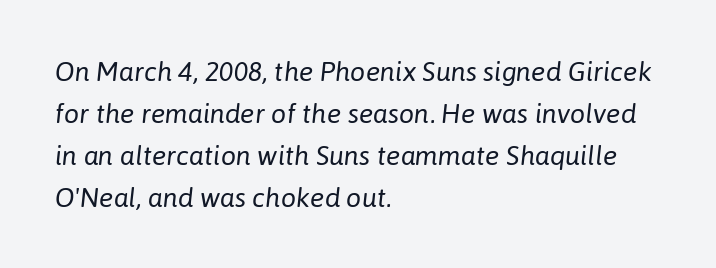
Q: Is the text bold? A: No.
Q: Is the text italic (slanted)? A: Yes, it leans right by about 6 degrees.
Q: Is the text underlined? A: No.
Q: How is the paragraph aligned? A: Left-aligned.
Q: Is the spacing between letters normal or unusually wide? A: Normal.
Q: Is the spacing between lines tight, normal or loose? A: Normal.
